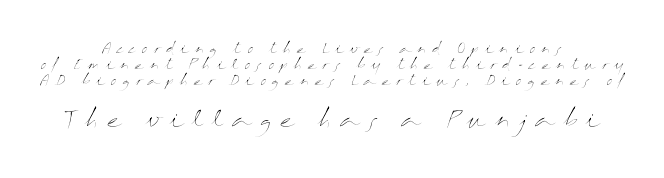
Q: Is the text bold? A: No.
Q: Is the text italic (slanted)? A: Yes.
Q: Is the text underlined? A: No.
Q: How is the paragraph aligned? A: Centered.
Q: Is the spacing between letters normal or unusually wide? A: Unusually wide.
Q: Which block of text is set in a larger size, the first (top) or the second (bottom)? A: The second (bottom) one.
